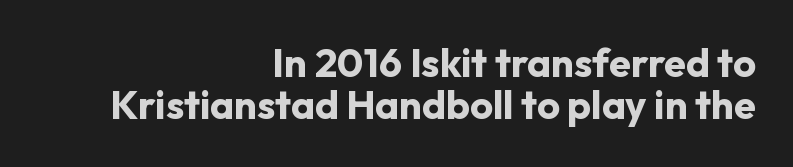
Heft: maximum for text — a bold. Underline: absent. You could not count columns in this text — the font is proportionally spaced. These lines are set flush right with a ragged left edge. Here the glyphs are tracked normally, forming tight word shapes. In terms of leading, this rendering errs on the cramped side.
